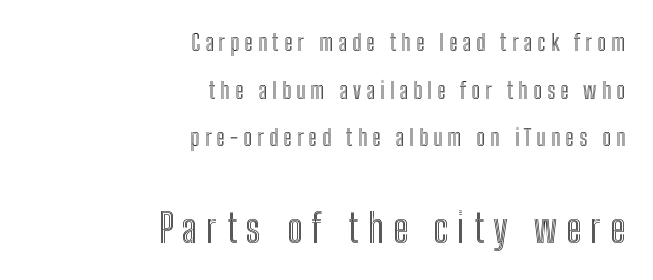
The image shows 40 px condensed type, upright; set right-aligned, loose line spacing (2.07x), unusually wide letter spacing (+0.22 em), not underlined; the second (bottom) block is 1.74x larger; a medium x-height.
